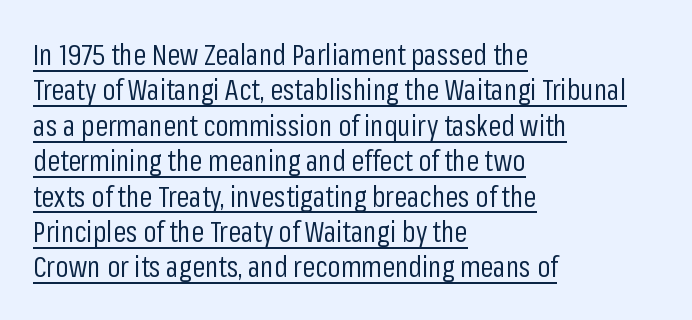
Q: Is the text bold? A: No.
Q: Is the text italic (slanted)? A: No, it is upright.
Q: Is the typeface a serif or a sans-serif typeface? A: Sans-serif.
Q: Is the text underlined? A: Yes.
Q: How is the paragraph aligned? A: Left-aligned.
Q: Is the spacing between letters normal or unusually wide? A: Normal.
Q: Width (condensed, normal, or wide)? A: Condensed.
Q: Stroke contrast? A: Low.
Q: x-height? A: Medium.
Q: Monospaced? A: No.
